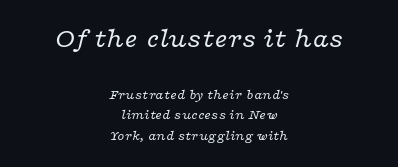
The image shows 28 px regular-weight, wide serif type, italic (leaning right); set centered, normal line spacing (1.47x), normal letter spacing, not underlined; the first (top) block is 2.0x larger; low stroke contrast and a medium x-height.
